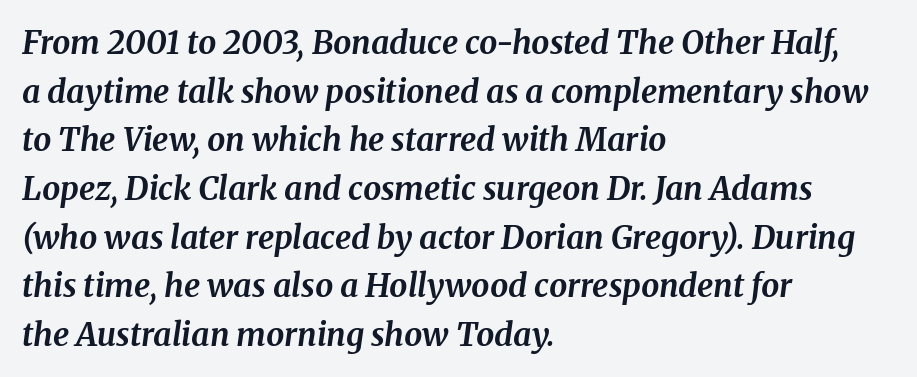
The image shows 32 px bold serif type, italic (leaning right); set left-aligned, normal line spacing (1.52x), normal letter spacing, not underlined; medium stroke contrast and a medium x-height.
